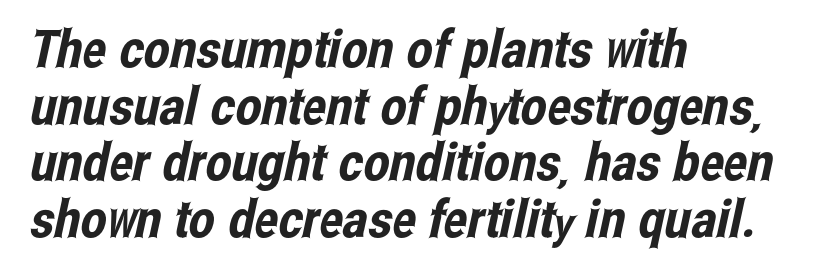
Q: Is the typeface a serif or a sans-serif typeface? A: Sans-serif.
Q: Is the text underlined? A: No.
Q: How is the paragraph aligned? A: Left-aligned.
Q: Is the spacing between letters normal or unusually wide? A: Normal.
Q: Is the spacing between lines tight, normal or loose? A: Tight.
Q: Width (condensed, normal, or wide)? A: Condensed.
Q: Stroke contrast? A: Low.
Q: x-height? A: Medium.
Q: Monospaced? A: No.
